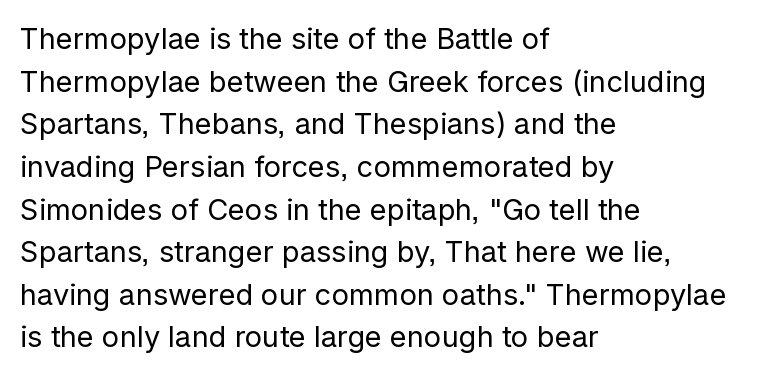
The specimen omits any rule beneath the text block's lines. This is sans-serif lettering, the kind often seen on screens and signage. Horizontally, the lines are justified to the leading edge only. Evenly set lines give the paragraph a standard silhouette. The specimen reads as upright at a glance. Stroke mass is kept to a normal reading level or below.
